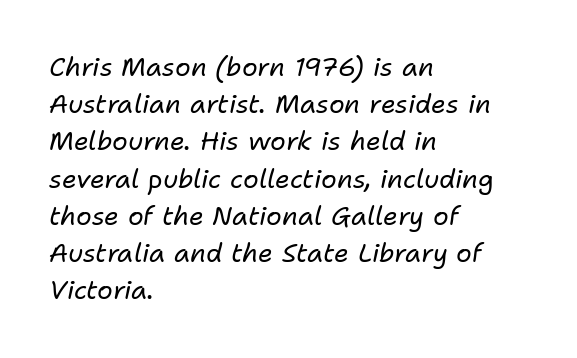
Q: Is the text bold? A: No.
Q: Is the text italic (slanted)? A: Yes, it leans right by about 11 degrees.
Q: Is the text underlined? A: No.
Q: How is the paragraph aligned? A: Left-aligned.
Q: Is the spacing between letters normal or unusually wide? A: Normal.
Q: Is the spacing between lines tight, normal or loose? A: Normal.
